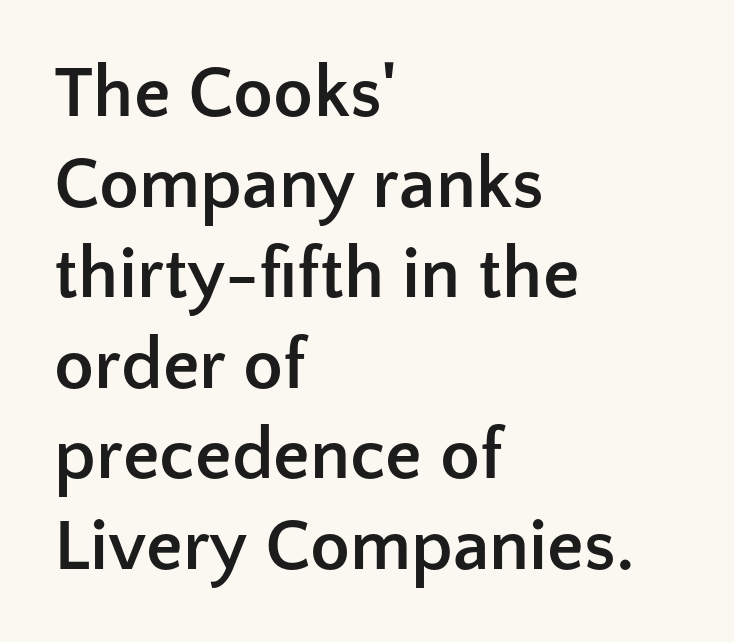
Visually the block forms a straight wall on the left and a jagged coastline on the right. Each word holds together tightly as a unit, with standard inter-letter gaps. Upright lettering throughout. The sample has been set heavy, in full bold. The space beneath each line is pristine and unruled. A typesetter would call this proportional, since set widths differ per character.
